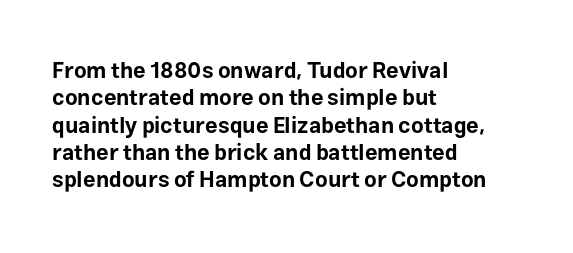
The image shows 22 px bold type, upright; set left-aligned, line spacing 1.24x, normal letter spacing, not underlined.
